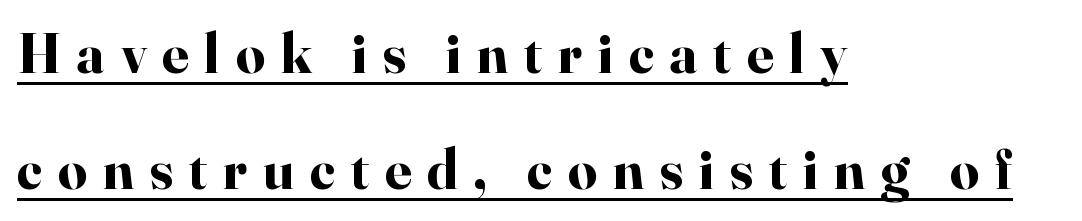
The typography opts for an upright posture over an oblique one. Glance below the letters and you will spot a drawn line. To sum up the face: it has serifs. Varying glyph widths throughout — classic text-font behaviour. Does extra space separate the letters? Yes, quite a lot of it.
